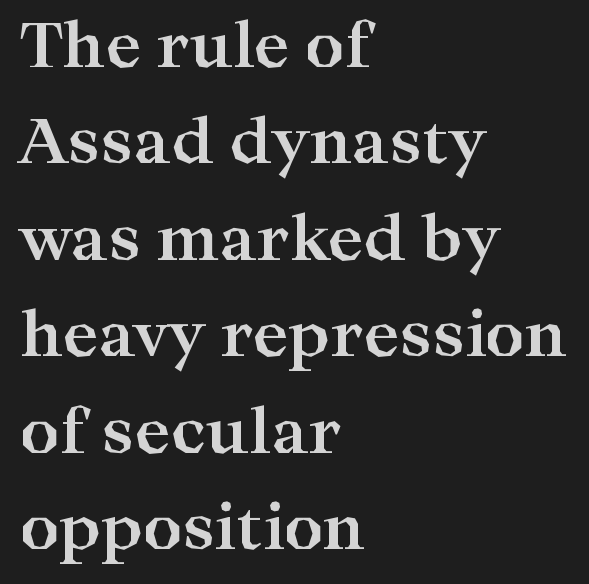
{"serif": "yes", "italic": "no", "bold": "yes", "weight": "bold", "width": "wide", "stroke_contrast": "high", "x_height": "medium", "monospaced": "no", "underline": "no", "align": "left", "line_spacing": "normal", "line_spacing_ratio": 1.58, "letter_spacing": "normal", "letter_spacing_em": 0.0, "glyph_px": 61}
